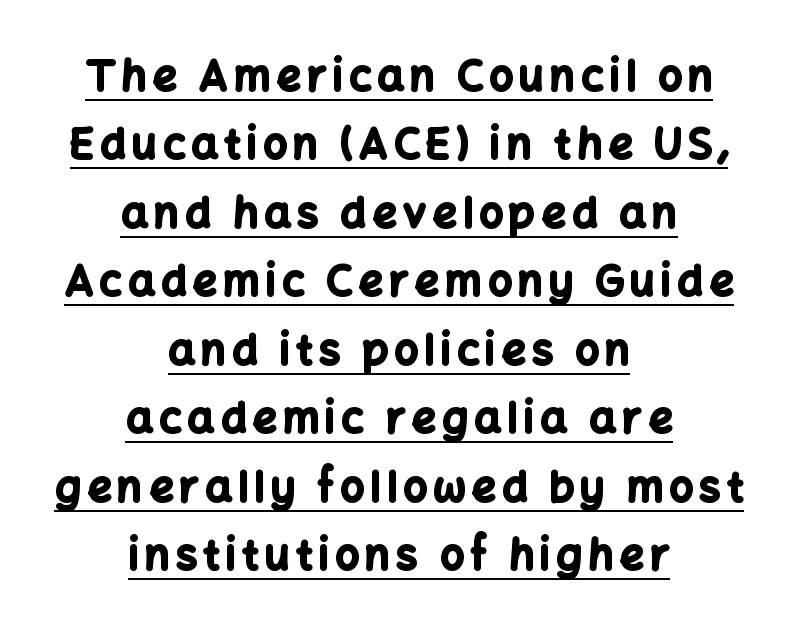
The image shows 42 px bold sans-serif type, upright; set centered, normal line spacing (1.63x), underlined; low stroke contrast and a medium x-height.
